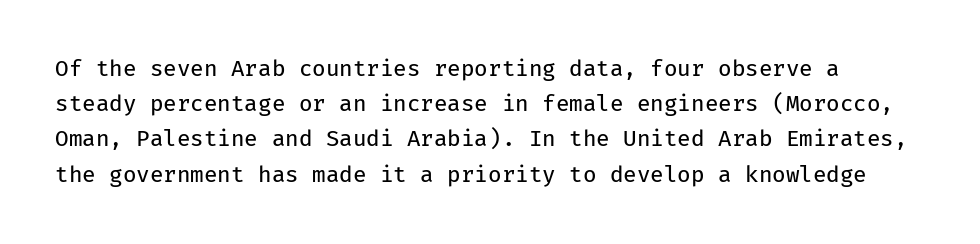
Weight class: somewhere from thin through regular. The typography opts for an upright posture over an oblique one. Leading: standard. Decoration check: the copy has no underline. Spacing between characters is what you'd get straight out of the box.
